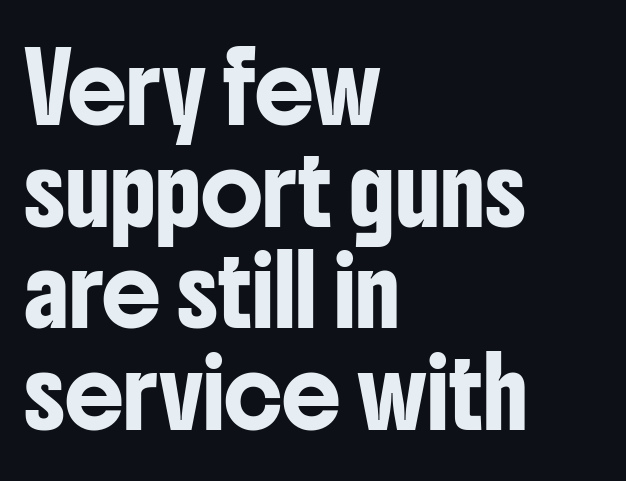
{"serif": "no", "italic": "no", "width": "condensed", "stroke_contrast": "low", "x_height": "medium", "monospaced": "no", "underline": "no", "align": "left", "line_spacing": "normal", "line_spacing_ratio": 1.54, "letter_spacing": "normal", "letter_spacing_em": 0.0, "glyph_px": 66}
